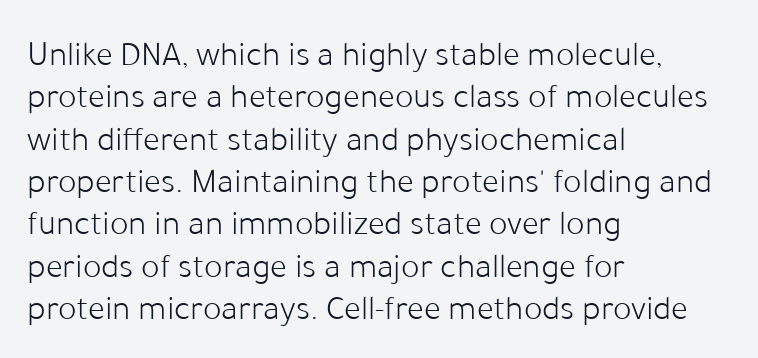
Each letter keeps its own natural width here, so spacing adapts to shape. Horizontal alignment here is leftward, the default for most running prose. The passage shown is typeset with a sans-serif family. No letter is thick-stroked: the sample isn't bold. The specimen reads as upright at a glance. Descenders hang freely into open space.
